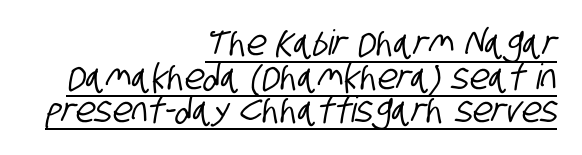
In CSS terms this would be text-align: right. A baseline rule has been typeset under these characters. Proportional: the letters do not fall into vertical columns. Is there much room between lines? No — they nearly touch.
